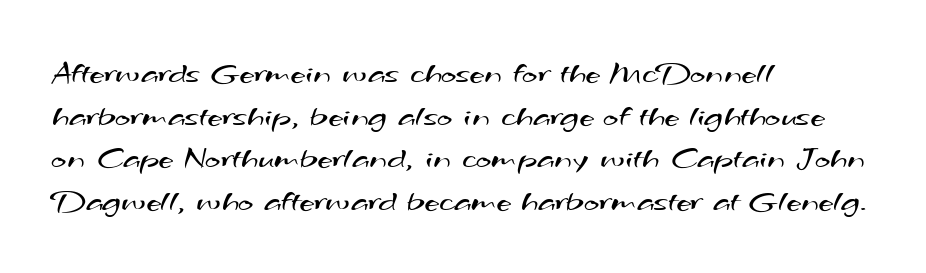
{"serif": "no", "bold": "no", "weight": "regular", "width": "wide", "stroke_contrast": "medium", "x_height": "small", "monospaced": "no", "underline": "no", "align": "left", "line_spacing": "normal", "line_spacing_ratio": 1.29, "letter_spacing": "normal", "letter_spacing_em": 0.0, "glyph_px": 33}
